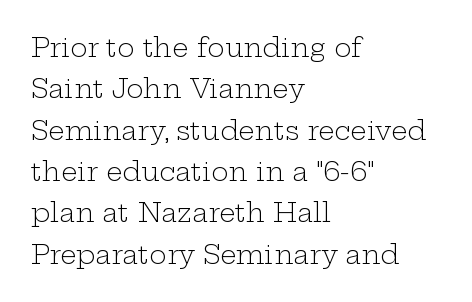
Q: Is the text bold? A: No.
Q: Is the text italic (slanted)? A: No, it is upright.
Q: Is the text underlined? A: No.
Q: How is the paragraph aligned? A: Left-aligned.
Q: Is the spacing between letters normal or unusually wide? A: Normal.
Q: Is the spacing between lines tight, normal or loose? A: Normal.
